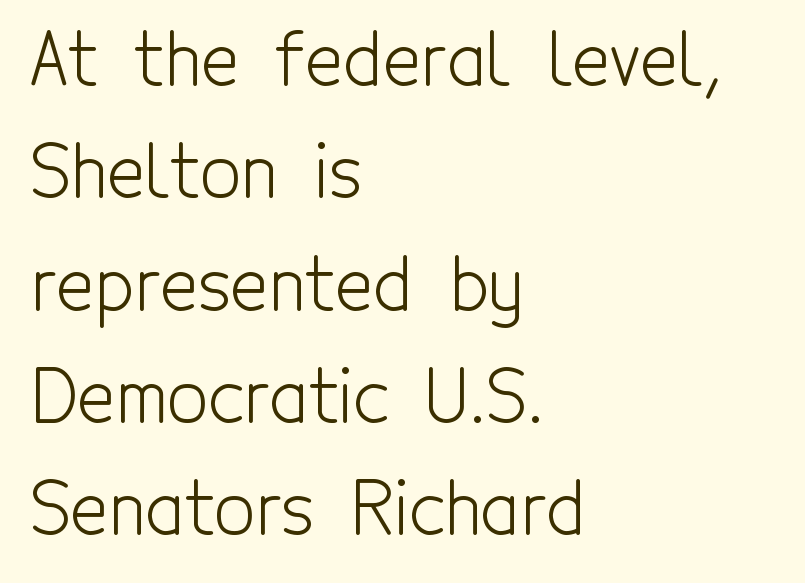
{"serif": "no", "italic": "no", "bold": "no", "weight": "light", "width": "condensed", "x_height": "medium", "monospaced": "no", "underline": "no", "align": "left", "line_spacing": "normal", "line_spacing_ratio": 1.56, "letter_spacing": "normal", "letter_spacing_em": 0.0, "glyph_px": 72}
